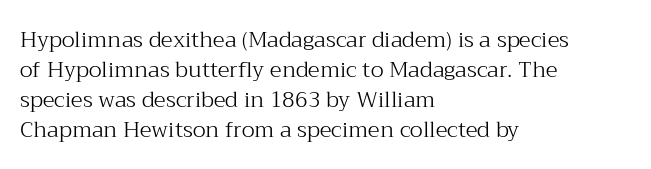
The image shows 22 px text type, upright; set left-aligned, normal line spacing (1.36x), normal letter spacing, not underlined.
